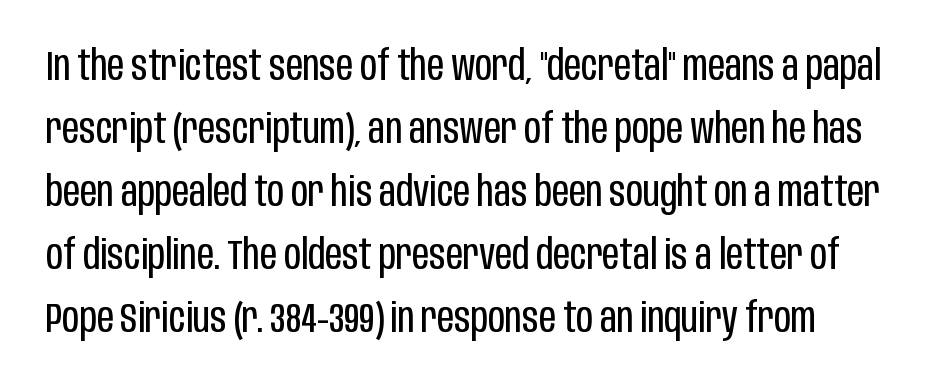
The image shows 42 px regular-weight, condensed sans-serif type, upright; set normal line spacing (1.5x), normal letter spacing, not underlined; low stroke contrast and a large x-height.
